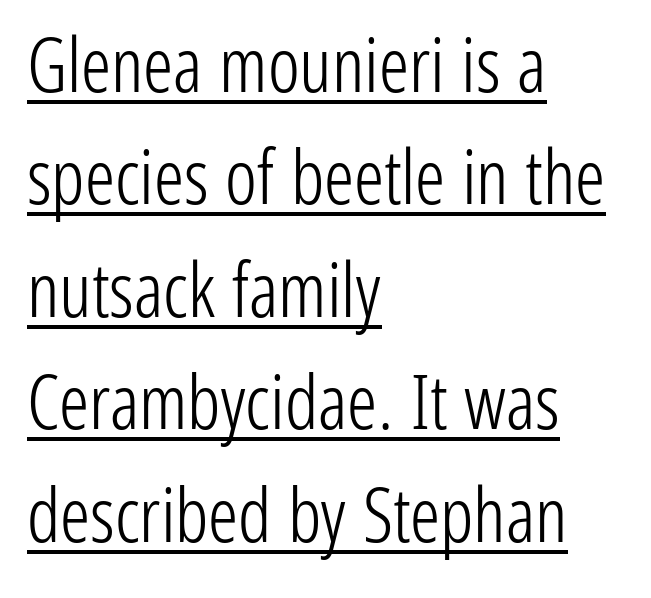
{"serif": "no", "italic": "no", "bold": "no", "weight": "light", "width": "condensed", "stroke_contrast": "low", "x_height": "medium", "monospaced": "no", "underline": "yes", "align": "left", "line_spacing": "normal", "line_spacing_ratio": 1.5, "letter_spacing": "normal", "letter_spacing_em": 0.0, "glyph_px": 75}
